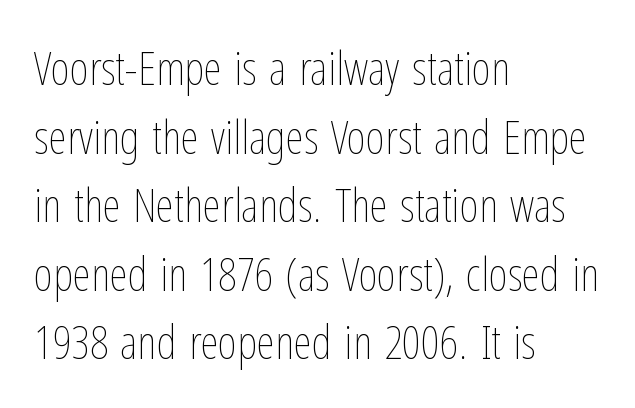
{"italic": "no", "bold": "no", "weight": "thin", "width": "condensed", "stroke_contrast": "low", "x_height": "medium", "monospaced": "no", "underline": "no", "align": "left", "line_spacing": "normal", "line_spacing_ratio": 1.46, "letter_spacing": "normal", "letter_spacing_em": 0.0, "glyph_px": 47}
